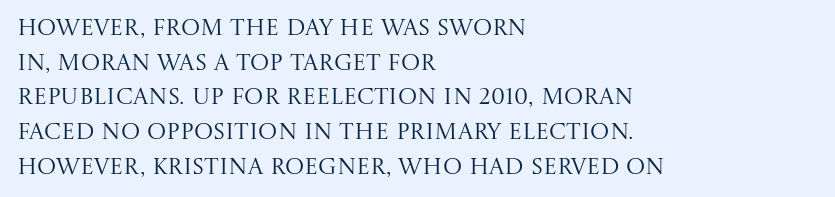
The image shows 23 px text type, upright; set left-aligned, normal line spacing (1.51x), normal letter spacing, not underlined.
